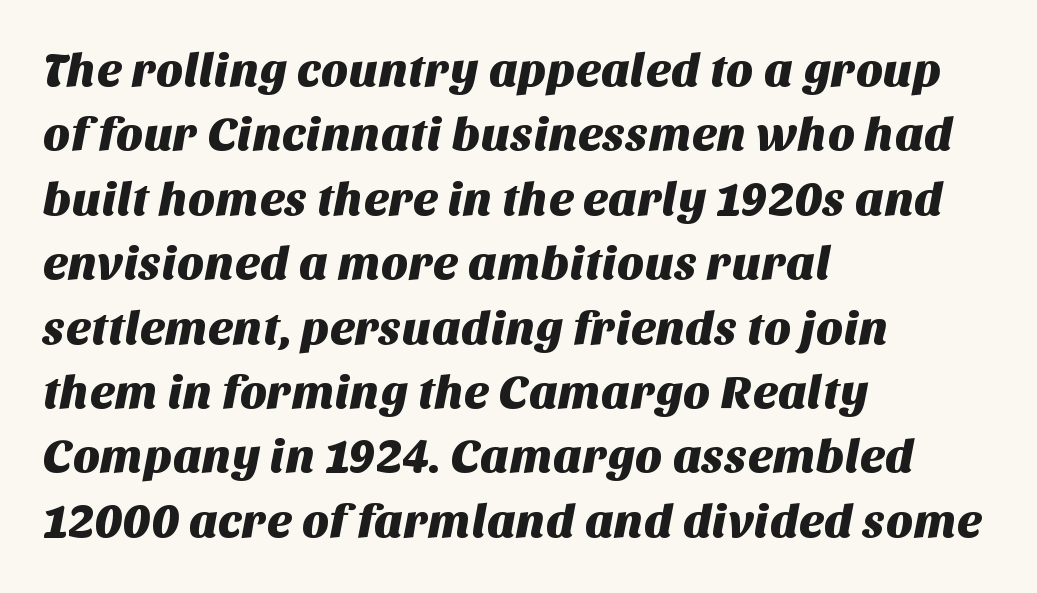
The image shows 47 px sans-serif type; set left-aligned, normal line spacing (1.37x), normal letter spacing, not underlined; medium stroke contrast and a large x-height.
